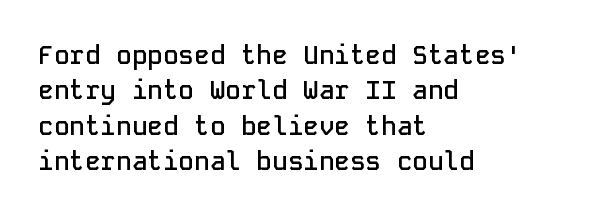
The image shows 26 px text type, upright; set left-aligned, normal line spacing (1.36x), normal letter spacing, not underlined.
